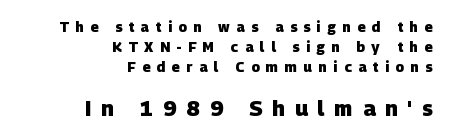
{"bold": "yes", "underline": "no", "align": "right", "line_spacing": "normal", "line_spacing_ratio": 1.44, "letter_spacing": "wide", "letter_spacing_em": 0.47, "larger_block": "second", "size_ratio": 1.5, "glyph_px": 21}
